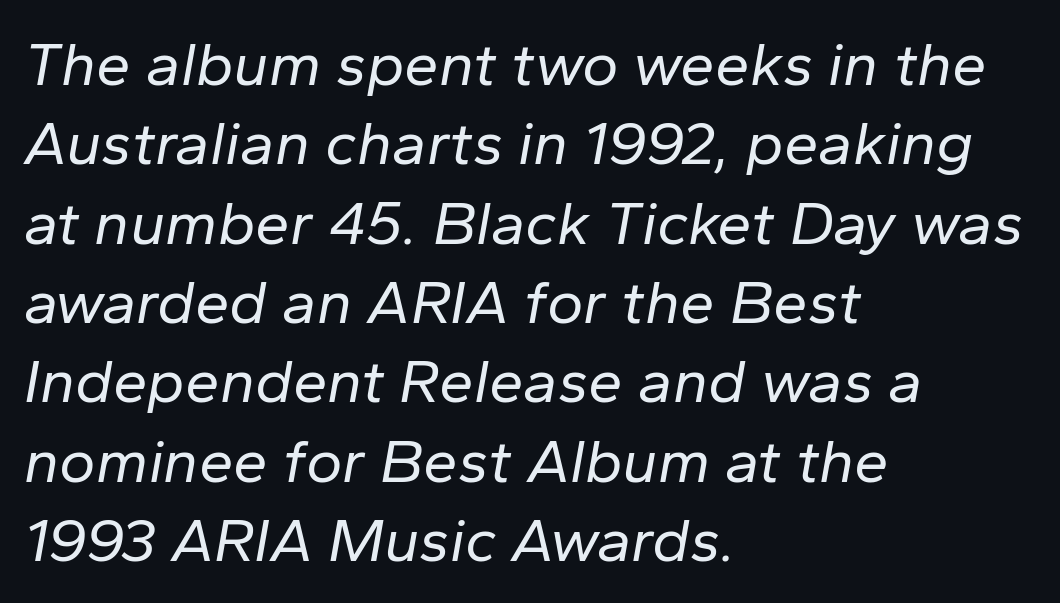
{"italic": "yes", "lean": "right", "slant_degrees": 10, "bold": "no", "weight": "regular", "width": "normal", "stroke_contrast": "low", "x_height": "medium", "monospaced": "no", "underline": "no", "align": "left", "line_spacing": "normal", "line_spacing_ratio": 1.28, "letter_spacing": "normal", "letter_spacing_em": 0.0, "glyph_px": 62}
